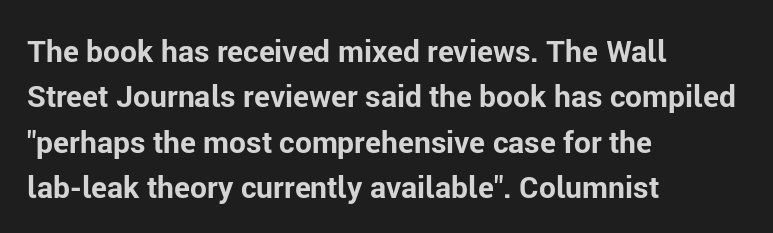
{"serif": "no", "italic": "no", "bold": "yes", "weight": "bold", "width": "normal", "stroke_contrast": "low", "x_height": "medium", "monospaced": "no", "underline": "no", "align": "left", "line_spacing": "normal", "line_spacing_ratio": 1.51, "letter_spacing": "normal", "letter_spacing_em": 0.0, "glyph_px": 30}
